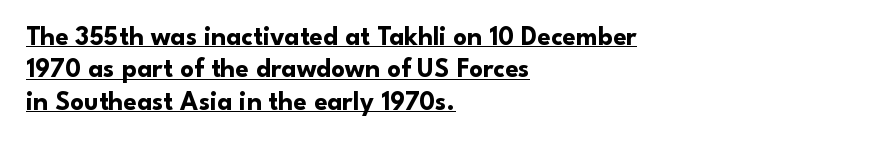
The image shows 27 px bold type, upright; set left-aligned, line spacing 1.2x, normal letter spacing, underlined.
